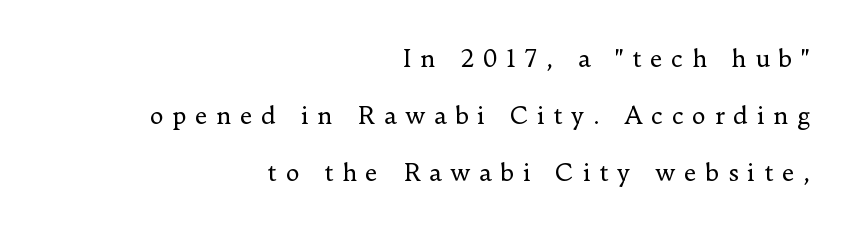
The horizontal fit of the characters is loose and conspicuously gappy. Glance below the letters and you will spot only blank space. Line spacing here is loose. Does the lettering tilt? It doesn't — this is upright. The text block is weighted toward the right margin, trailing off unevenly leftward.
